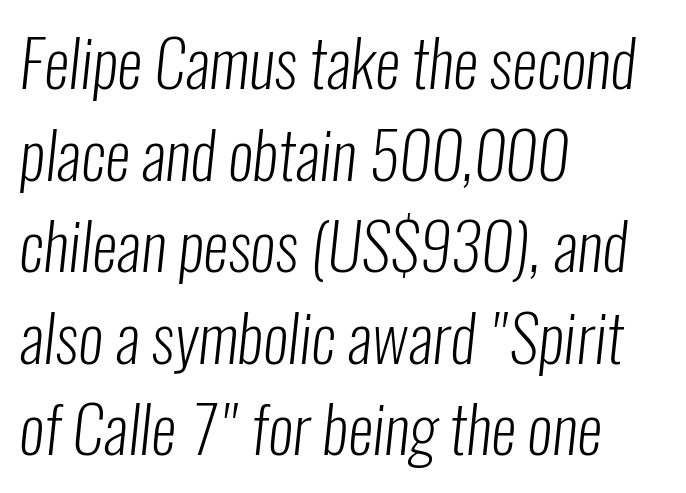
{"serif": "no", "bold": "no", "weight": "light", "width": "condensed", "stroke_contrast": "low", "x_height": "medium", "monospaced": "no", "underline": "no", "align": "left", "line_spacing": "normal", "line_spacing_ratio": 1.43, "letter_spacing": "normal", "letter_spacing_em": 0.0, "glyph_px": 64}
